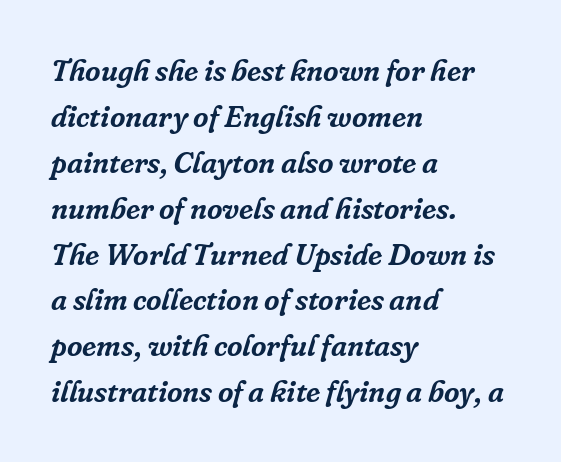
Q: Is the text italic (slanted)? A: Yes, it leans right by about 16 degrees.
Q: Is the typeface a serif or a sans-serif typeface? A: Serif.
Q: Is the text underlined? A: No.
Q: How is the paragraph aligned? A: Left-aligned.
Q: Is the spacing between letters normal or unusually wide? A: Normal.
Q: Is the spacing between lines tight, normal or loose? A: Normal.
Q: Width (condensed, normal, or wide)? A: Normal.
Q: Stroke contrast? A: Low.
Q: x-height? A: Medium.
Q: Monospaced? A: No.
